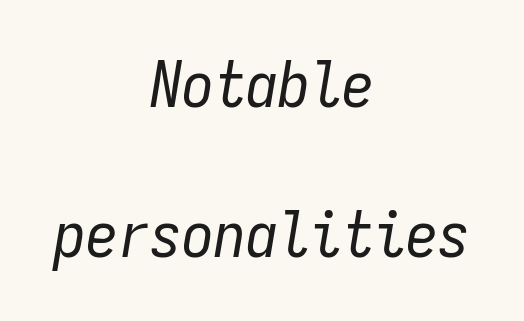
Line spacing here is loose. These lines are rendered in a fixed-pitch font. Standard letterfit; no display-style spreading of the glyphs. Leftover space on each line is divided equally before and after the words.
